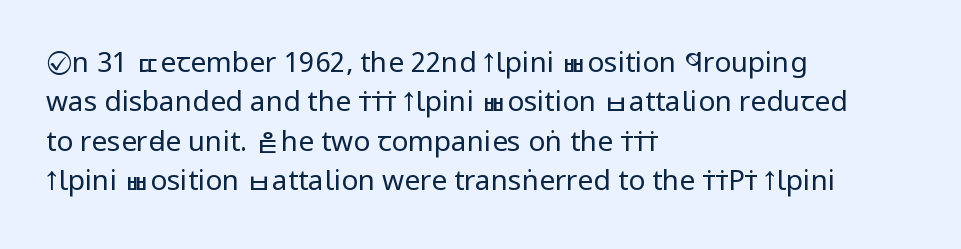
Q: Is the text bold? A: No.
Q: Is the text italic (slanted)? A: No, it is upright.
Q: Is the typeface a serif or a sans-serif typeface? A: Sans-serif.
Q: Is the text underlined? A: No.
Q: How is the paragraph aligned? A: Left-aligned.
Q: Is the spacing between letters normal or unusually wide? A: Normal.
Q: Is the spacing between lines tight, normal or loose? A: Normal.
Q: Width (condensed, normal, or wide)? A: Condensed.
Q: Stroke contrast? A: Low.
Q: x-height? A: Large.
Q: Monospaced? A: No.
